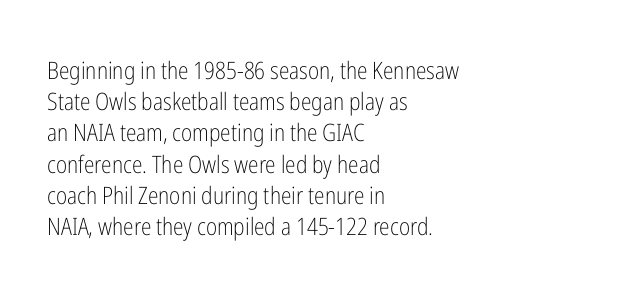
{"italic": "no", "bold": "no", "underline": "no", "align": "left", "line_spacing": "normal", "line_spacing_ratio": 1.3, "letter_spacing": "normal", "letter_spacing_em": 0.0, "glyph_px": 24}
